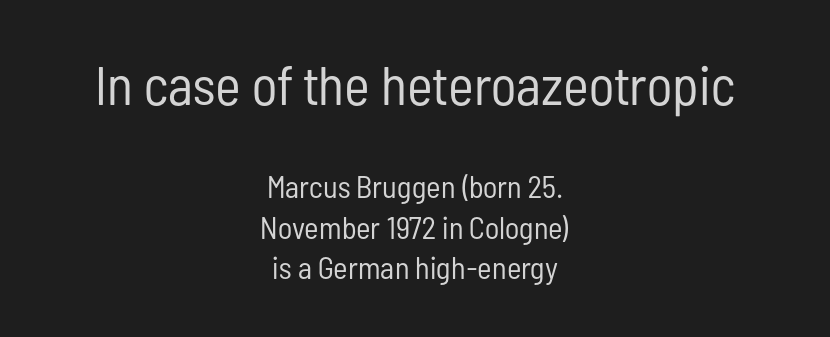
{"serif": "no", "italic": "no", "bold": "no", "weight": "regular", "width": "condensed", "stroke_contrast": "low", "x_height": "medium", "monospaced": "no", "underline": "no", "align": "center", "line_spacing": "normal", "line_spacing_ratio": 1.32, "letter_spacing": "normal", "letter_spacing_em": 0.0, "larger_block": "first", "size_ratio": 1.77, "glyph_px": 55}
